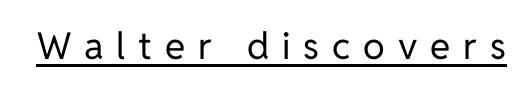
The image shows 37 px regular-weight sans-serif type, upright; set unusually wide letter spacing (+0.35 em), underlined; low stroke contrast and a medium x-height.
